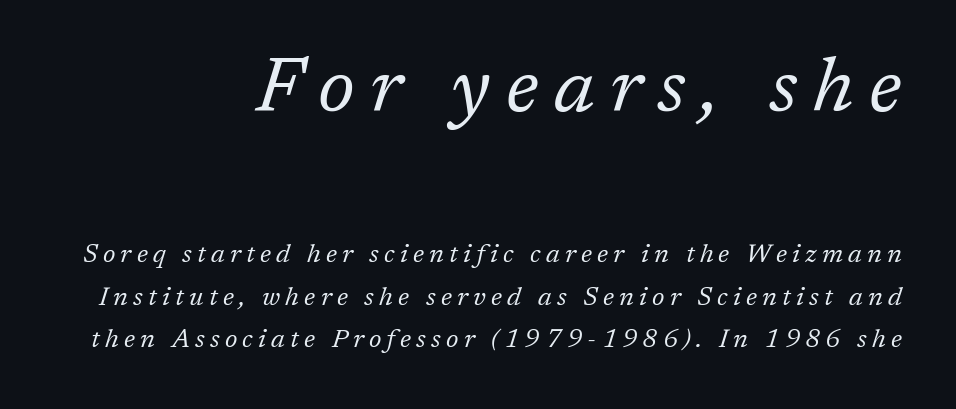
{"serif": "yes", "italic": "yes", "lean": "right", "slant_degrees": 17, "bold": "no", "weight": "regular", "width": "normal", "stroke_contrast": "low", "x_height": "medium", "monospaced": "no", "underline": "no", "align": "right", "line_spacing": "normal", "line_spacing_ratio": 1.64, "letter_spacing": "wide", "letter_spacing_em": 0.2, "larger_block": "first", "size_ratio": 2.96, "glyph_px": 77}
